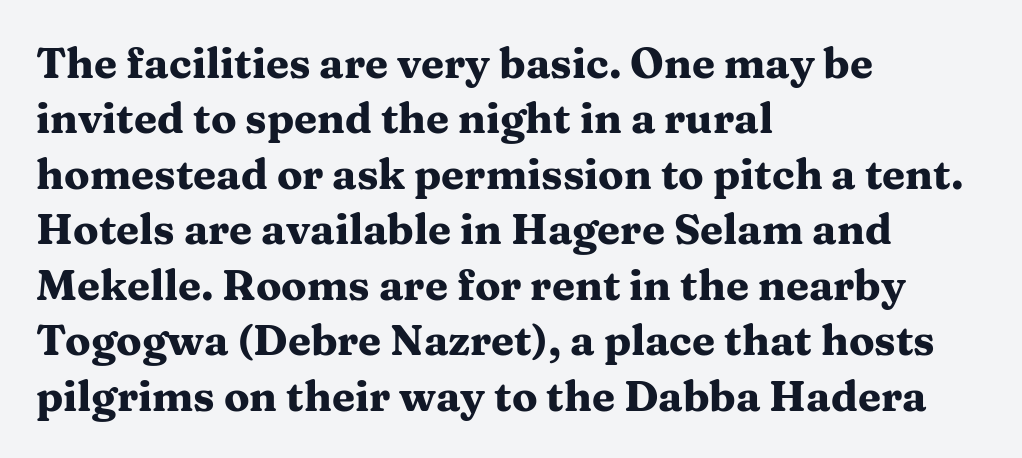
Any mark beneath the type? The region is blank. Check where the strokes stop: tiny serifs finish them off. This sample is left-justified, so line endings fall wherever the words run out. Each new line begins a customary step beneath the previous one.
